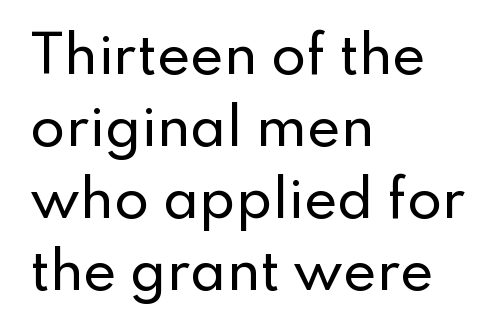
{"serif": "no", "italic": "no", "width": "normal", "stroke_contrast": "low", "x_height": "small", "monospaced": "no", "underline": "no", "align": "left", "line_spacing": "normal", "line_spacing_ratio": 1.41, "letter_spacing": "normal", "letter_spacing_em": 0.0, "glyph_px": 51}
